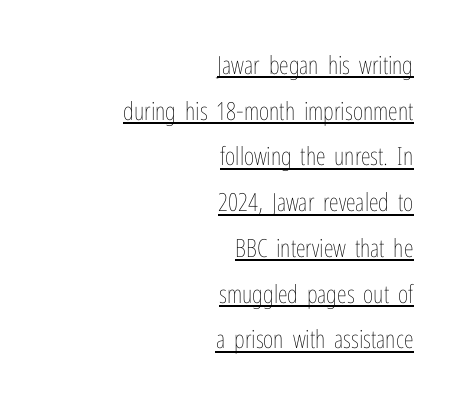
Vertical stems look standard width or narrower in stroke. Upright lettering throughout. Does the copy run flush right? Yes — the right margin is perfectly even. These characters rest on top of a visible drawn line. Glyph-to-glyph distance matches everyday printed text.
